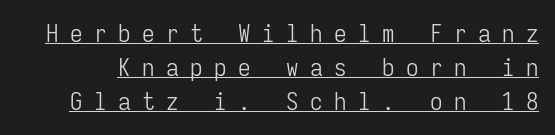
{"italic": "no", "bold": "no", "underline": "yes", "line_spacing": "normal", "line_spacing_ratio": 1.36, "letter_spacing": "wide", "letter_spacing_em": 0.46, "glyph_px": 25}
